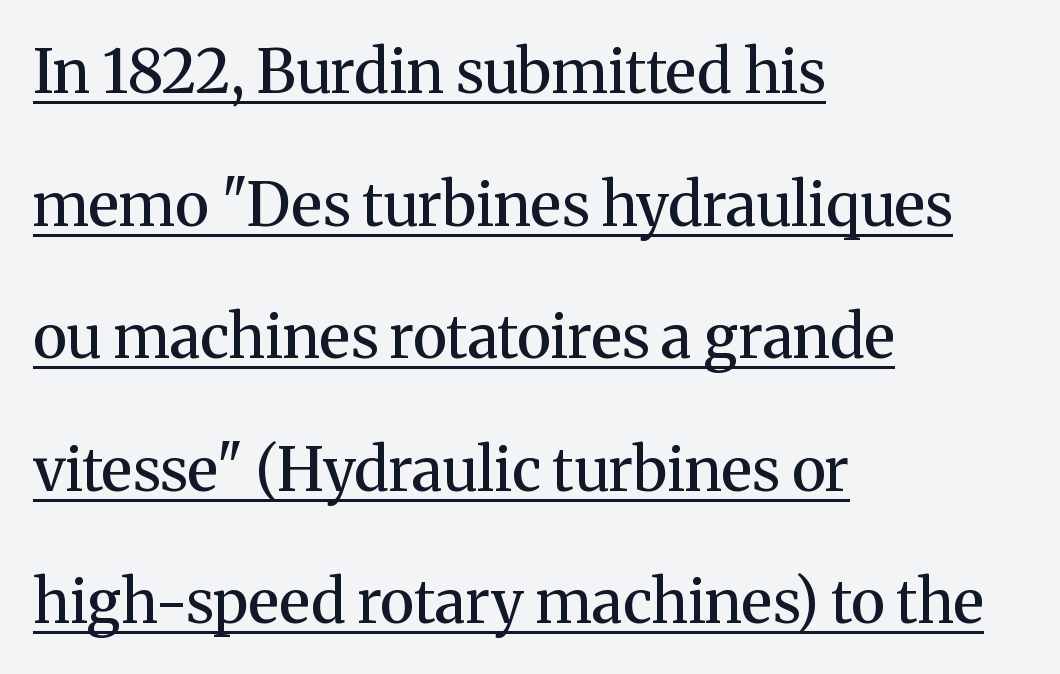
The passage shown is semibold, sitting just below true bold. Italic: no, the glyphs are upright roman. Tracking here is standard; glyphs follow each other at the usual distance. This rendering features underlined lettering. Compared with typical paragraphs, the rows here are farther apart.
